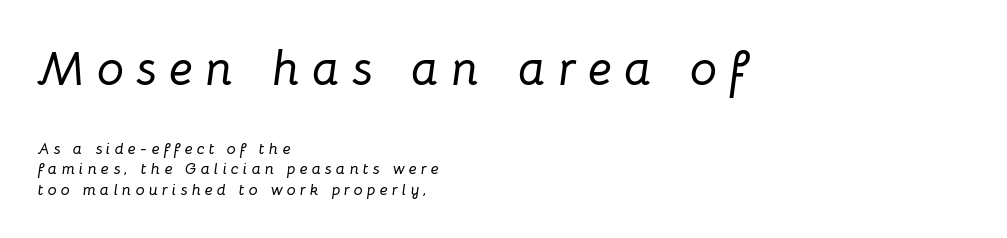
You could only call the tracking loose — the letters float apart. Layout note: lines flush left. The block of text has a typical density, with ordinary space between rows. Letters rest on an invisible, unmarked baseline. It's the slanting kind of type.
